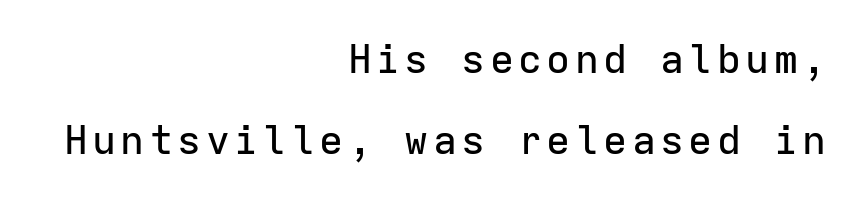
Classification — sans serif. Each letter, wide or thin by design, is forced into the same width here. Unlike italic type, these characters show no tilt at all. The line-height multiplier appears high, well above default. One-word summary of the alignment: right.
